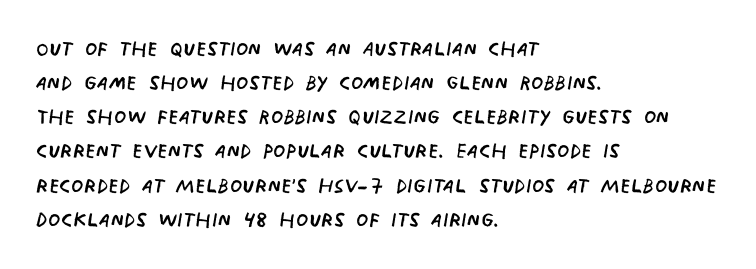
Q: Is the text bold? A: No.
Q: Is the typeface a serif or a sans-serif typeface? A: Sans-serif.
Q: Is the text underlined? A: No.
Q: How is the paragraph aligned? A: Left-aligned.
Q: Is the spacing between letters normal or unusually wide? A: Normal.
Q: Width (condensed, normal, or wide)? A: Condensed.
Q: Stroke contrast? A: Low.
Q: x-height? A: Large.
Q: Monospaced? A: No.
